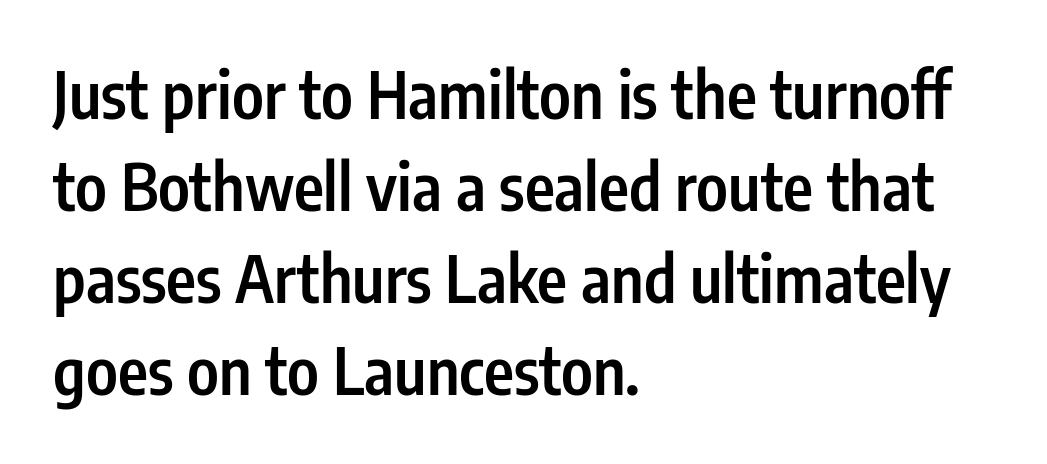
Q: Is the text bold? A: Semi-bold.
Q: Is the text italic (slanted)? A: No, it is upright.
Q: Is the typeface a serif or a sans-serif typeface? A: Sans-serif.
Q: Is the text underlined? A: No.
Q: How is the paragraph aligned? A: Left-aligned.
Q: Is the spacing between letters normal or unusually wide? A: Normal.
Q: Is the spacing between lines tight, normal or loose? A: Normal.
Q: Width (condensed, normal, or wide)? A: Condensed.
Q: Stroke contrast? A: Low.
Q: x-height? A: Medium.
Q: Monospaced? A: No.
